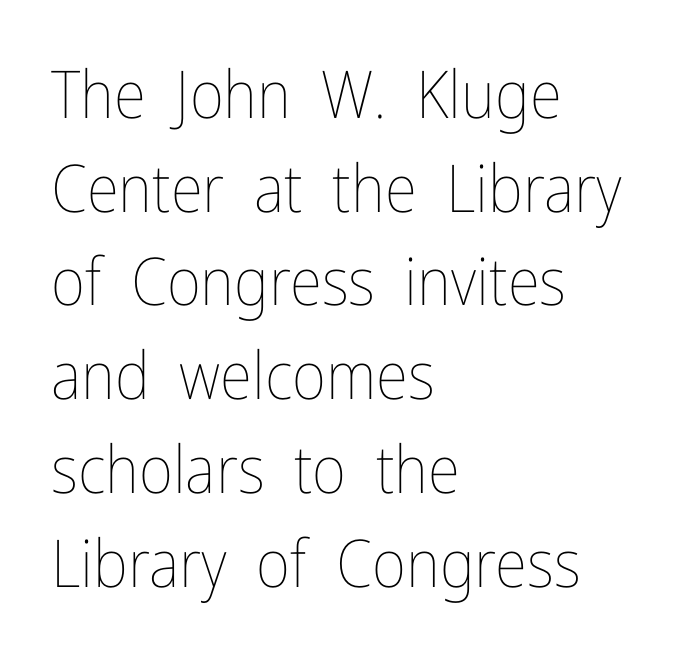
The image shows 66 px thin, condensed type, upright; set left-aligned, normal line spacing (1.42x), normal letter spacing, not underlined; low stroke contrast and a medium x-height.
